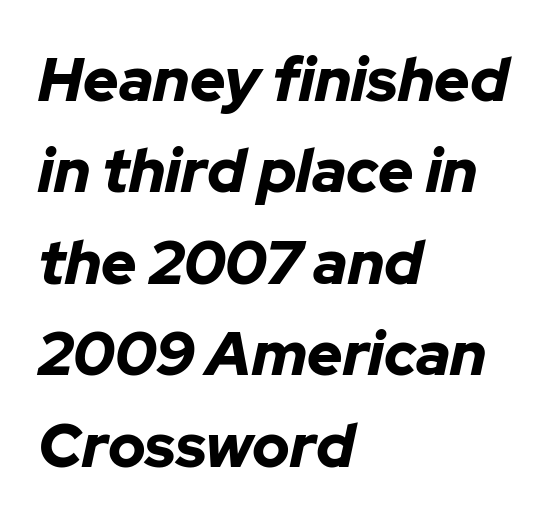
{"italic": "yes", "lean": "right", "slant_degrees": 12, "bold": "yes", "weight": "bold", "width": "normal", "stroke_contrast": "low", "x_height": "medium", "monospaced": "no", "underline": "no", "align": "left", "line_spacing": "normal", "line_spacing_ratio": 1.5, "letter_spacing": "normal", "letter_spacing_em": 0.0, "glyph_px": 61}
